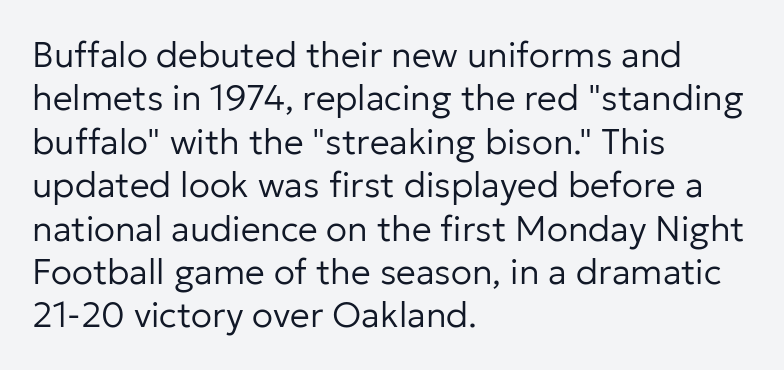
The line texture is even and compact thanks to regular tracking. Notice how the stems are strictly vertical — no italics here. Note: no serifs on the glyphs. Spacing verdict: proportional, widths tailored to each character. Has an underline been added? It has not. The text block is weighted toward the left margin, trailing off unevenly rightward.
